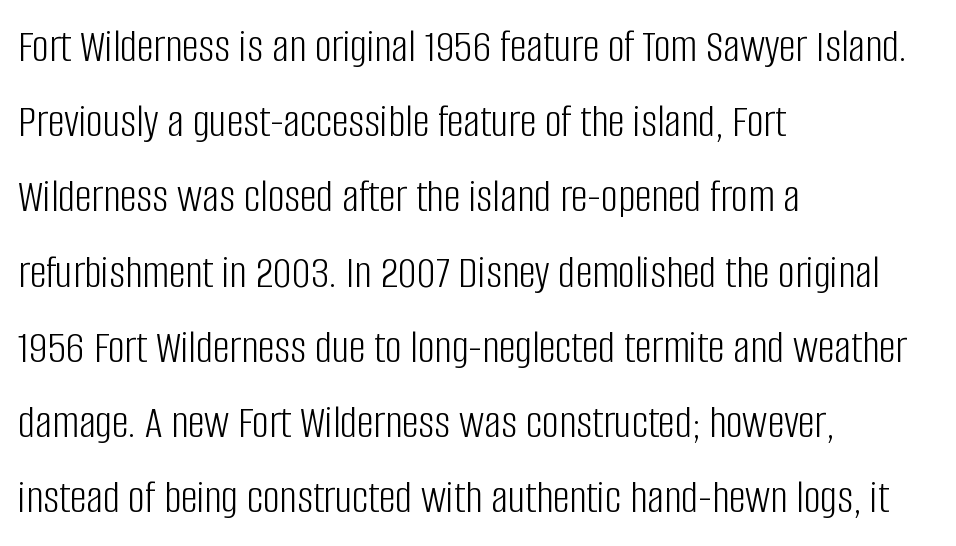
The image shows 47 px light, condensed sans-serif type, upright; set left-aligned, normal line spacing (1.6x), normal letter spacing, not underlined; low stroke contrast and a large x-height.
